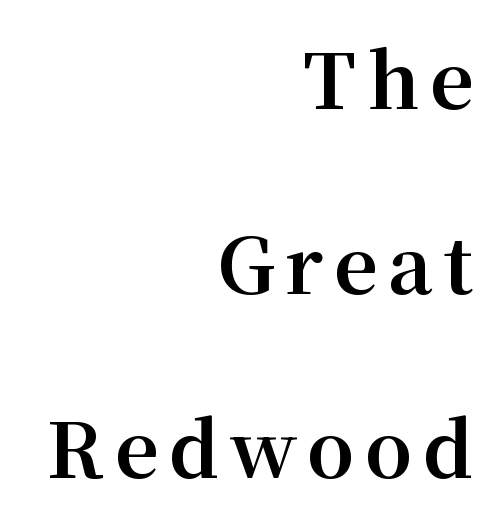
The image shows 76 px bold serif type, upright; set right-aligned, loose line spacing (2.43x), not underlined; medium stroke contrast and a medium x-height.
